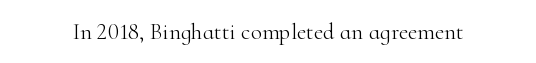
Q: Is the text bold? A: No.
Q: Is the text italic (slanted)? A: No, it is upright.
Q: Is the text underlined? A: No.
Q: Is the spacing between letters normal or unusually wide? A: Normal.
